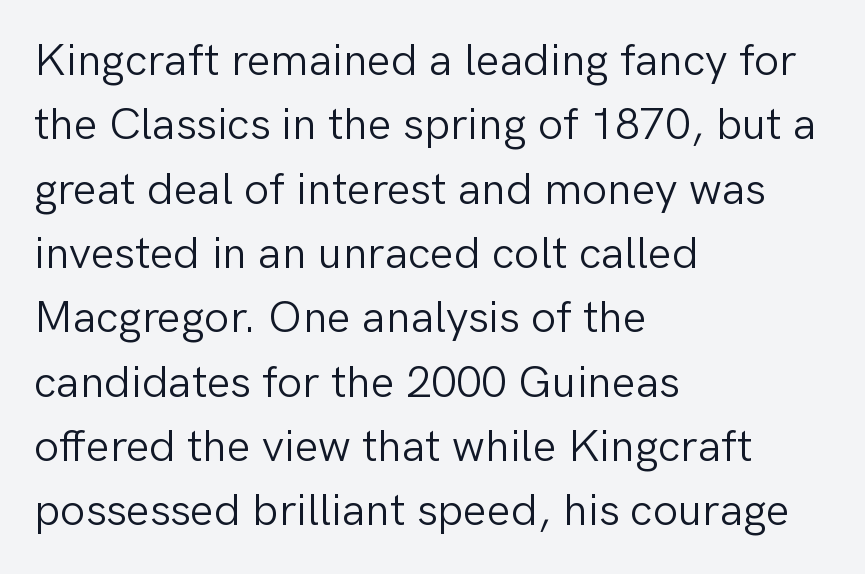
The image shows 45 px light sans-serif type, upright; set left-aligned, normal line spacing (1.43x), normal letter spacing, not underlined; low stroke contrast and a medium x-height.
